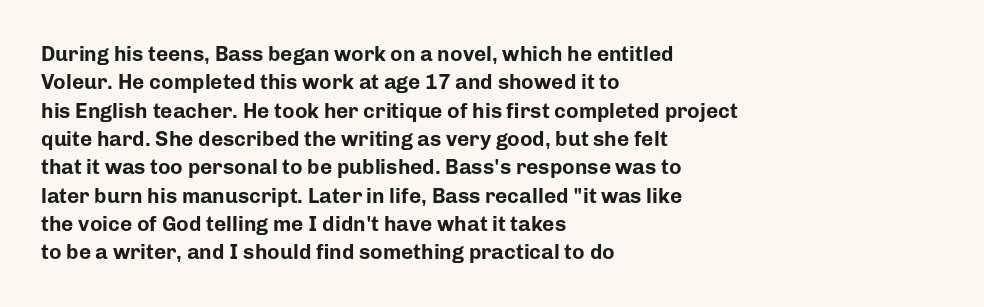
The lines in this sample share a left origin and differ only in where they stop. The block of text has a typical density, with ordinary space between rows. Posture: upright roman. The characters look thick and weighty, a clear bold. Letters rest on an invisible, unmarked baseline. There is no visible air inserted between adjacent glyphs.
